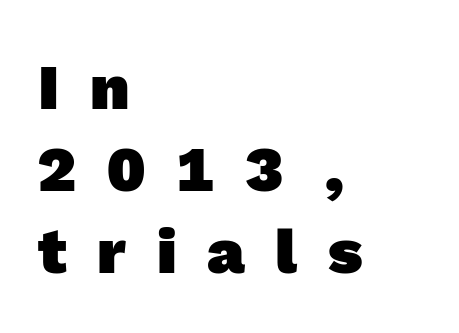
The image shows 64 px heavy sans-serif type; set left-aligned, normal line spacing (1.28x), unusually wide letter spacing (+0.48 em), not underlined; a medium x-height.
